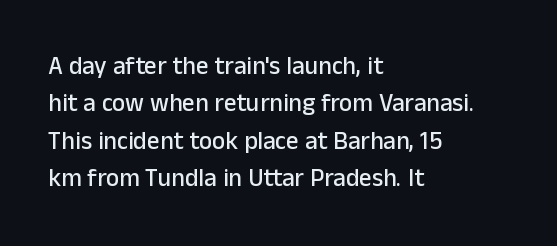
{"italic": "no", "underline": "no", "align": "left", "line_spacing": "normal", "line_spacing_ratio": 1.5, "letter_spacing": "normal", "letter_spacing_em": 0.0, "glyph_px": 25}
